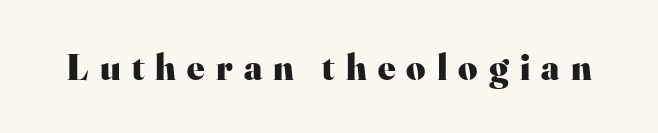
The image shows 37 px heavy serif type, upright; set unusually wide letter spacing (+0.3 em), not underlined; high stroke contrast and a small x-height.
